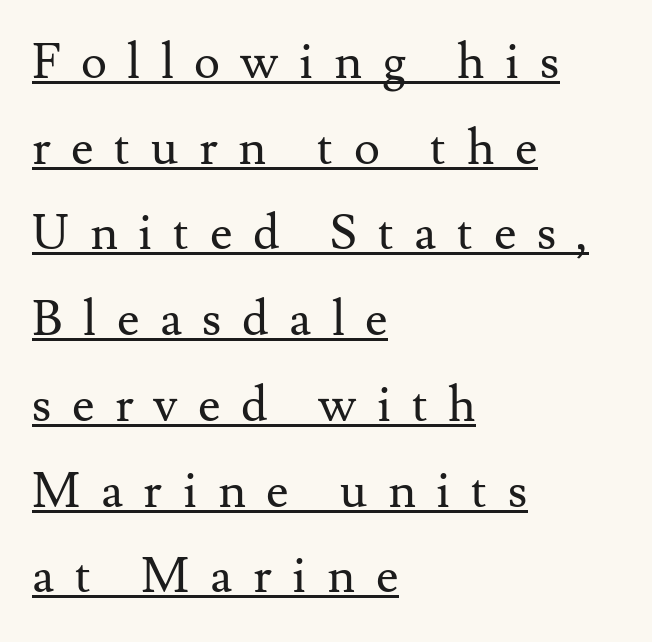
{"serif": "yes", "italic": "no", "bold": "no", "weight": "regular", "width": "normal", "stroke_contrast": "medium", "x_height": "small", "monospaced": "no", "underline": "yes", "align": "left", "line_spacing_ratio": 1.75, "letter_spacing": "wide", "letter_spacing_em": 0.42, "glyph_px": 49}
